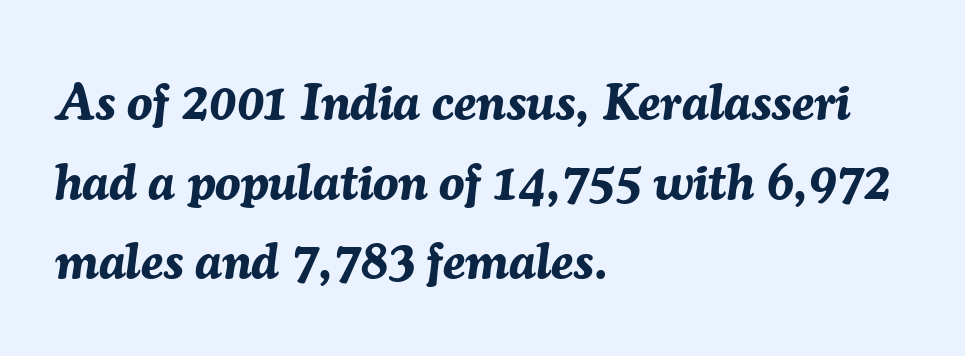
Vertically, the passage feels balanced, rows spaced as you'd expect. The passage shown is emphatically bold. Quick note: underline off. Horizontal alignment here is leftward, the default for most running prose. Think of a printed novel: that variable character pitch is what you see here. The typography opts for an oblique posture over an upright one.
